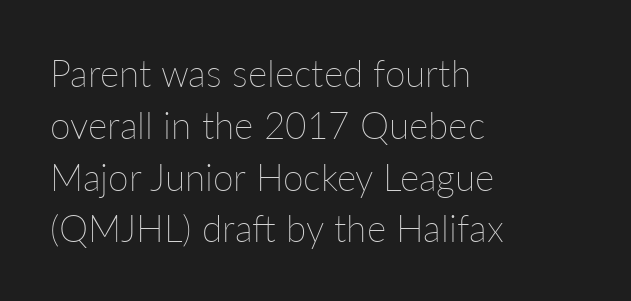
Q: Is the text bold? A: No.
Q: Is the text italic (slanted)? A: No, it is upright.
Q: Is the text underlined? A: No.
Q: How is the paragraph aligned? A: Left-aligned.
Q: Is the spacing between letters normal or unusually wide? A: Normal.
Q: Is the spacing between lines tight, normal or loose? A: Normal.
Q: Width (condensed, normal, or wide)? A: Normal.
Q: Stroke contrast? A: Low.
Q: x-height? A: Medium.
Q: Monospaced? A: No.
